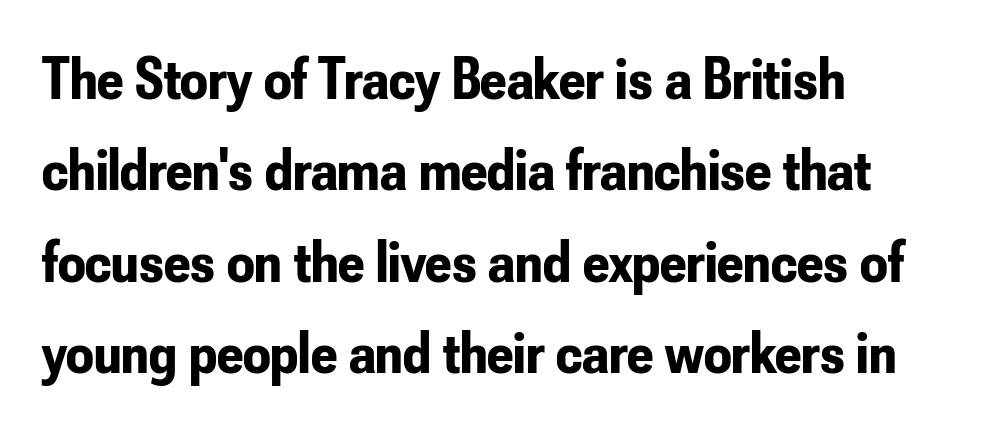
{"serif": "no", "italic": "no", "bold": "yes", "weight": "bold", "width": "condensed", "stroke_contrast": "low", "x_height": "small", "monospaced": "no", "underline": "no", "align": "left", "line_spacing": "normal", "line_spacing_ratio": 1.5, "letter_spacing": "normal", "letter_spacing_em": 0.0, "glyph_px": 61}
